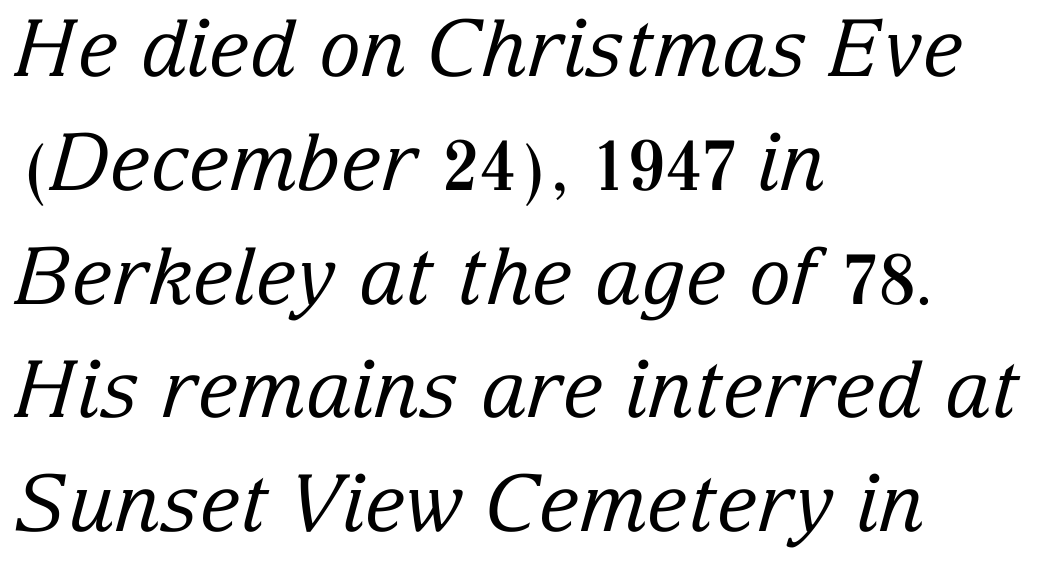
Q: Is the text bold? A: No.
Q: Is the text italic (slanted)? A: Yes, it leans right by about 15 degrees.
Q: Is the typeface a serif or a sans-serif typeface? A: Serif.
Q: Is the text underlined? A: No.
Q: How is the paragraph aligned? A: Left-aligned.
Q: Is the spacing between letters normal or unusually wide? A: Normal.
Q: Is the spacing between lines tight, normal or loose? A: Normal.
Q: Width (condensed, normal, or wide)? A: Normal.
Q: Stroke contrast? A: Low.
Q: x-height? A: Medium.
Q: Monospaced? A: No.
